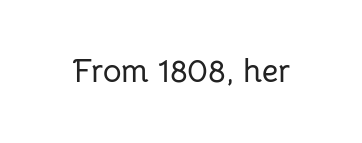
Q: Is the text italic (slanted)? A: No, it is upright.
Q: Is the typeface a serif or a sans-serif typeface? A: Sans-serif.
Q: Is the text underlined? A: No.
Q: Is the spacing between letters normal or unusually wide? A: Normal.
Q: Width (condensed, normal, or wide)? A: Normal.
Q: Stroke contrast? A: Low.
Q: x-height? A: Medium.
Q: Monospaced? A: No.
